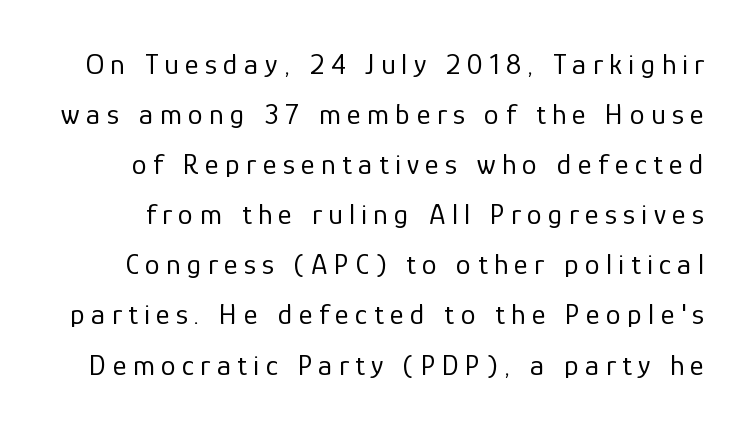
Posture: straight, roman, zero tilt. The horizontal fit of the characters is loose and conspicuously gappy. Nothing heavy about these letters — not bold at all. The space between consecutive lines is moderate. These lines are rendered in a variable-pitch font.
